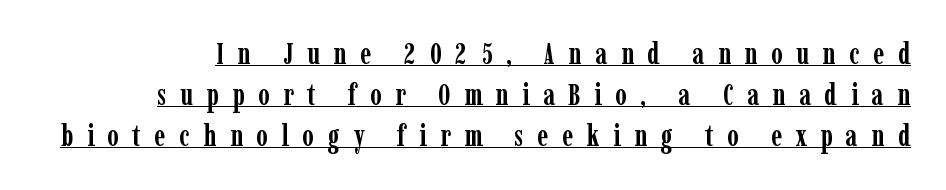
The image shows 29 px semibold, condensed serif type, upright; set normal line spacing (1.41x), unusually wide letter spacing (+0.47 em), underlined; low stroke contrast and a medium x-height.
